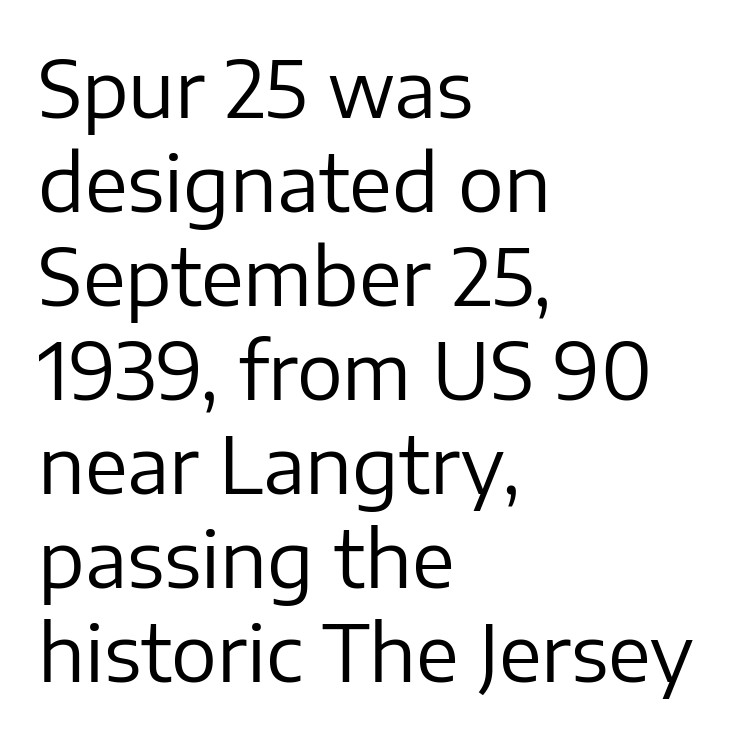
Q: Is the text bold? A: No.
Q: Is the text italic (slanted)? A: No, it is upright.
Q: Is the typeface a serif or a sans-serif typeface? A: Sans-serif.
Q: Is the text underlined? A: No.
Q: How is the paragraph aligned? A: Left-aligned.
Q: Is the spacing between letters normal or unusually wide? A: Normal.
Q: Width (condensed, normal, or wide)? A: Normal.
Q: Stroke contrast? A: Low.
Q: x-height? A: Medium.
Q: Monospaced? A: No.
